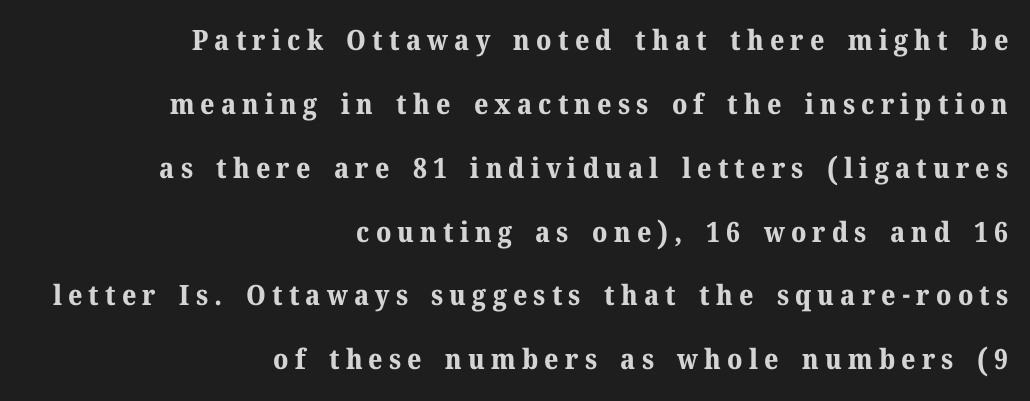
Q: Is the text bold? A: Yes.
Q: Is the text italic (slanted)? A: No, it is upright.
Q: Is the typeface a serif or a sans-serif typeface? A: Serif.
Q: Is the text underlined? A: No.
Q: How is the paragraph aligned? A: Right-aligned.
Q: Is the spacing between letters normal or unusually wide? A: Unusually wide.
Q: Is the spacing between lines tight, normal or loose? A: Loose.
Q: Width (condensed, normal, or wide)? A: Normal.
Q: Stroke contrast? A: Medium.
Q: x-height? A: Medium.
Q: Monospaced? A: No.
